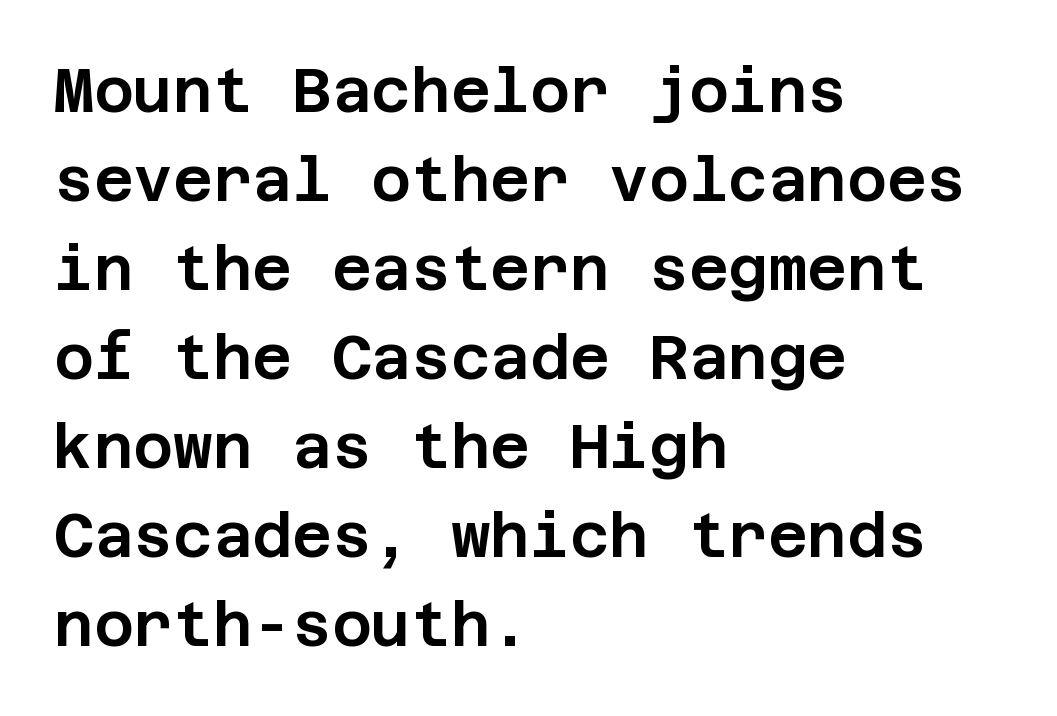
The tracking reads as untouched default to a designer's eye. The designer left line spacing at the default. Alignment: flush left. The font family rendered here belongs to the sans-serif group. A roman cut, with each character standing at attention. This rendering features lettering with no underline.
